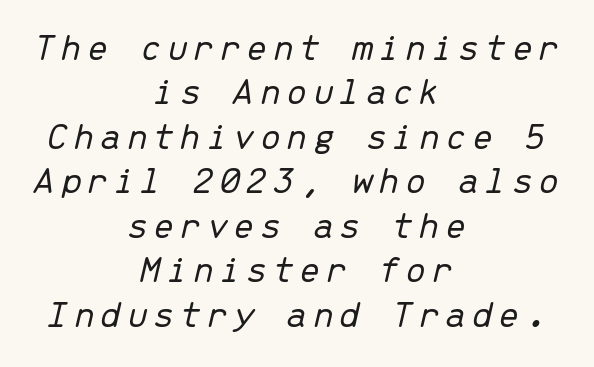
Compared with a typical body face, this is equally light or lighter still. Is this a fixed-width face? Yes — each glyph sits in an identical cell. Looking at the ascenders, they clearly lean. This rendering features lettering with no underline. Each line is balanced around a shared central axis.
